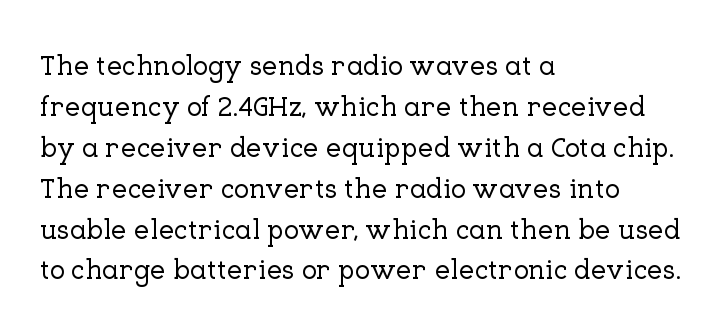
Q: Is the text italic (slanted)? A: No, it is upright.
Q: Is the typeface a serif or a sans-serif typeface? A: Serif.
Q: Is the text underlined? A: No.
Q: How is the paragraph aligned? A: Left-aligned.
Q: Is the spacing between letters normal or unusually wide? A: Normal.
Q: Is the spacing between lines tight, normal or loose? A: Normal.
Q: Width (condensed, normal, or wide)? A: Normal.
Q: Stroke contrast? A: Low.
Q: x-height? A: Medium.
Q: Monospaced? A: No.
